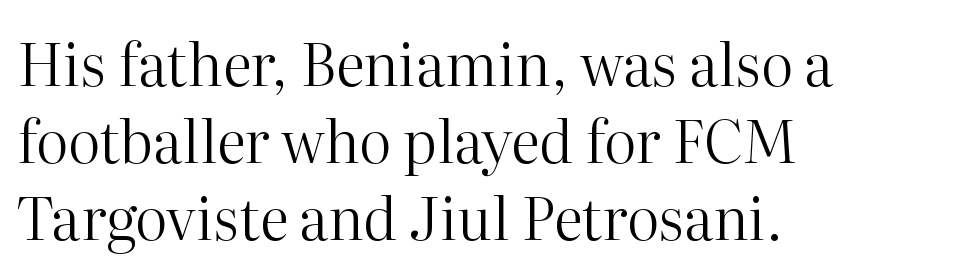
The image shows 58 px regular-weight serif type, upright; set left-aligned, normal line spacing (1.33x), normal letter spacing, not underlined; high stroke contrast and a medium x-height.
